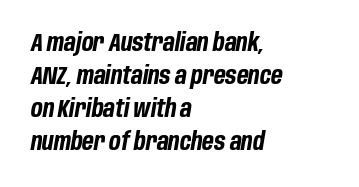
{"italic": "yes", "lean": "right", "slant_degrees": 10, "bold": "yes", "underline": "no", "align": "left", "line_spacing": "normal", "line_spacing_ratio": 1.37, "letter_spacing": "normal", "letter_spacing_em": 0.0, "glyph_px": 24}
